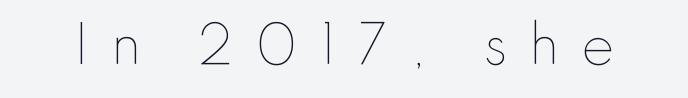
Display-style spreading of the glyphs; the letterfit is very open. Nope, not italic — everything's standing straight. Letters rest on an invisible, unmarked baseline. The letters look calm and open, with moderate or lighter stems. This sample has the flowing, uneven cadence of proportional lettering.
